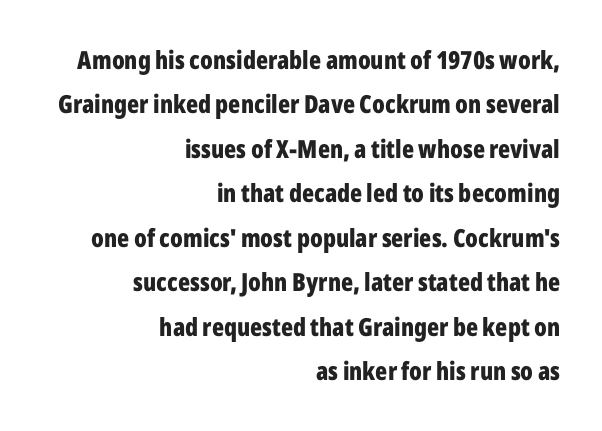
{"italic": "no", "bold": "yes", "underline": "no", "align": "right", "line_spacing_ratio": 1.78, "letter_spacing": "normal", "letter_spacing_em": 0.0, "glyph_px": 25}
